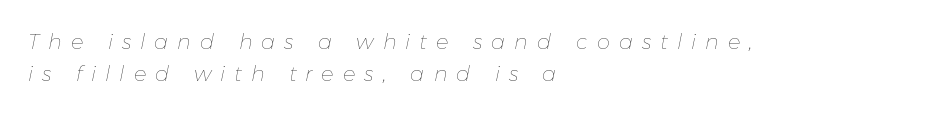
The compositor pushed each line to the left boundary. Whoever set this chose a conventional vertical rhythm. Display-style spreading of the glyphs; the letterfit is very open. Just letters on the line, the space beneath them empty.
